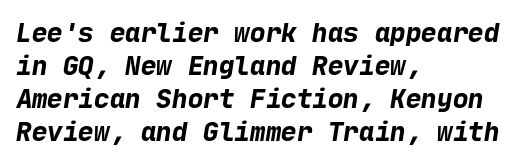
Q: Is the text bold? A: Yes.
Q: Is the text underlined? A: No.
Q: How is the paragraph aligned? A: Left-aligned.
Q: Is the spacing between letters normal or unusually wide? A: Normal.
Q: Is the spacing between lines tight, normal or loose? A: Normal.
